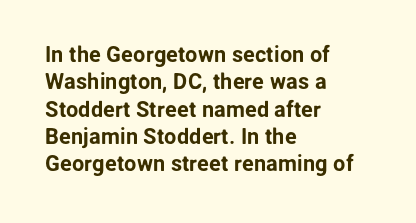
Q: Is the text italic (slanted)? A: No, it is upright.
Q: Is the text underlined? A: No.
Q: How is the paragraph aligned? A: Left-aligned.
Q: Is the spacing between letters normal or unusually wide? A: Normal.
